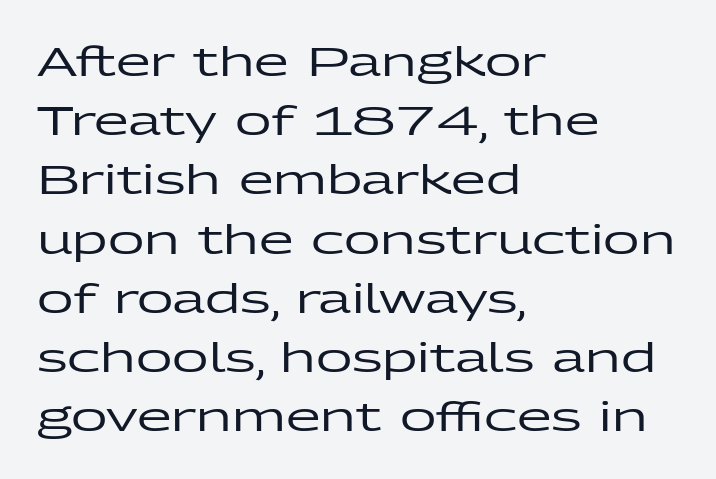
The image shows 40 px wide sans-serif type, upright; set left-aligned, normal line spacing (1.48x), normal letter spacing, not underlined; low stroke contrast and a medium x-height.
